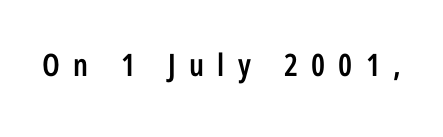
The image shows 31 px semibold, condensed sans-serif type, upright; set unusually wide letter spacing (+0.43 em), not underlined; low stroke contrast and a medium x-height.
